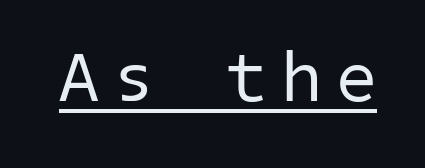
The image shows 72 px regular-weight sans-serif type; set unusually wide letter spacing (+0.22 em), underlined; low stroke contrast and a medium x-height.
